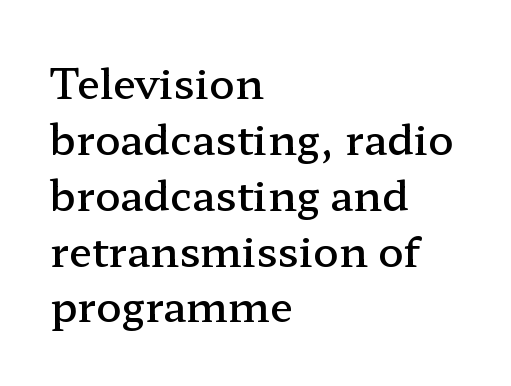
The image shows 42 px semibold, wide serif type, upright; set left-aligned, normal line spacing (1.33x), normal letter spacing, not underlined; low stroke contrast and a medium x-height.
